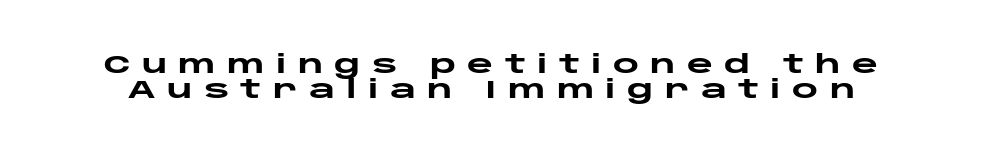
Q: Is the text bold? A: Yes.
Q: Is the text italic (slanted)? A: No, it is upright.
Q: Is the text underlined? A: No.
Q: Is the spacing between letters normal or unusually wide? A: Unusually wide.
Q: Is the spacing between lines tight, normal or loose? A: Tight.
